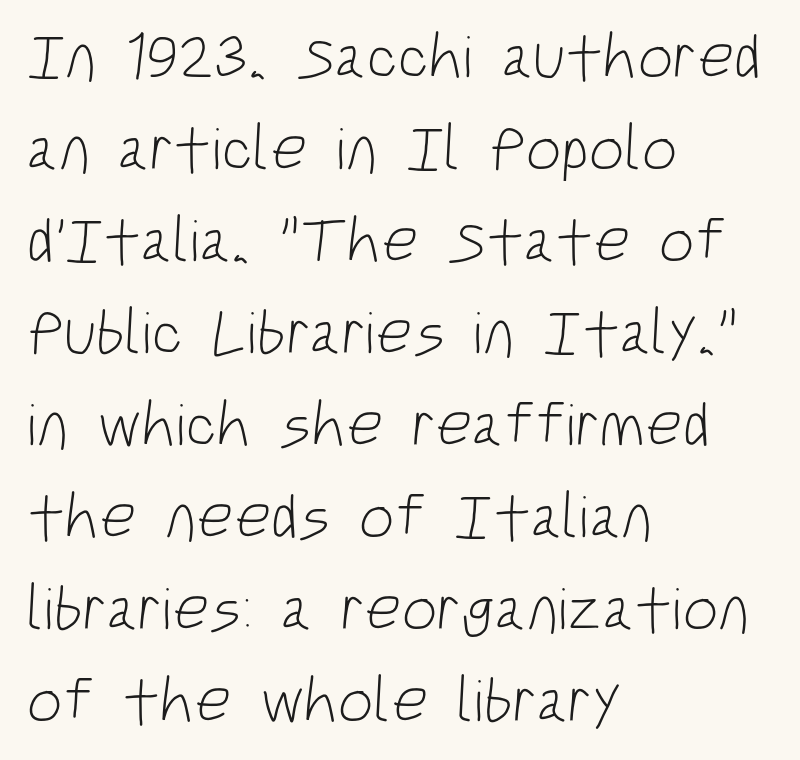
The image shows 63 px light, condensed sans-serif type; set left-aligned, normal line spacing (1.46x), normal letter spacing, not underlined; low stroke contrast and a large x-height.
